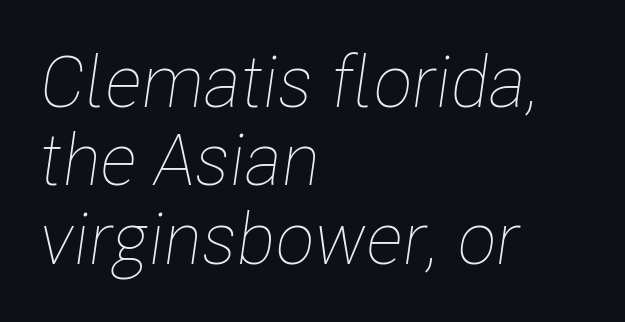
The image shows 72 px thin, condensed type, italic (leaning right); set left-aligned, tight line spacing (1.09x), normal letter spacing, not underlined; low stroke contrast and a medium x-height.
